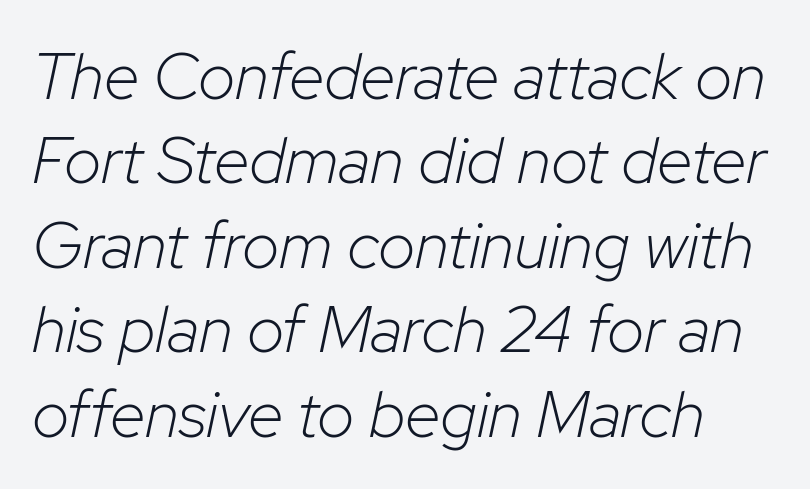
The image shows 65 px light type, italic (leaning right); set normal line spacing (1.3x), normal letter spacing, not underlined; low stroke contrast and a medium x-height.
